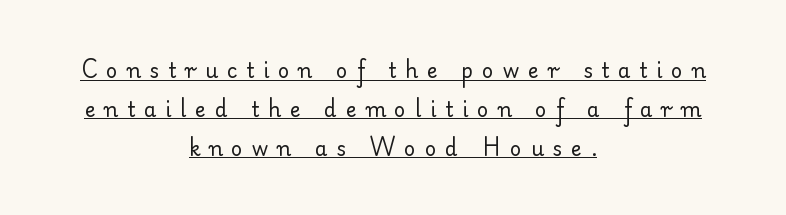
If you folded the block vertically in half, each line would mirror itself in length. What decoration does the sample have? An underline. In terms of letterspacing, this is a distinctly airy, spread setting. Posture: vertical. The letters look calm and open, with moderate or lighter stems.
